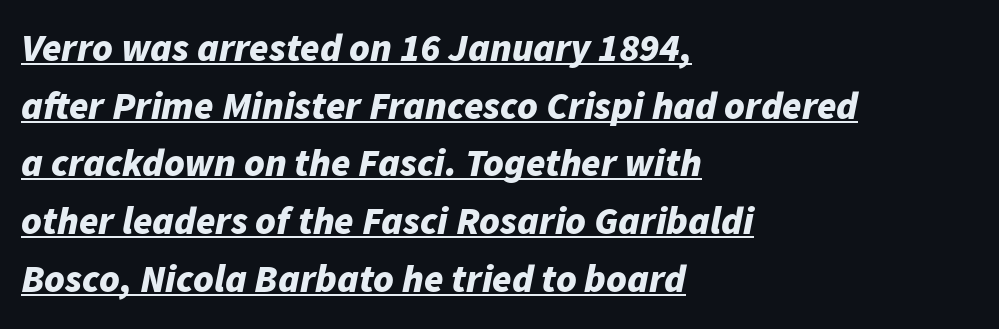
Inter-character spacing is left at the font's built-in metrics. The typography opts for an oblique posture over an upright one. Which margin do the lines hug? The left one — the right edge is uneven. The letters advance in unequal steps, a hallmark of proportional type. The glyphs are accompanied by a horizontal stroke just below them. I'd describe the lettering as bold — thick and assertive.
